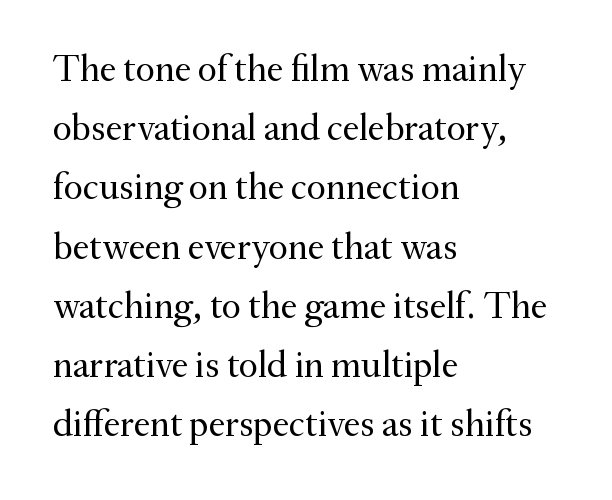
Q: Is the text bold? A: No.
Q: Is the text italic (slanted)? A: No, it is upright.
Q: Is the typeface a serif or a sans-serif typeface? A: Serif.
Q: Is the text underlined? A: No.
Q: How is the paragraph aligned? A: Left-aligned.
Q: Is the spacing between letters normal or unusually wide? A: Normal.
Q: Is the spacing between lines tight, normal or loose? A: Normal.
Q: Width (condensed, normal, or wide)? A: Normal.
Q: Stroke contrast? A: Medium.
Q: x-height? A: Small.
Q: Monospaced? A: No.
